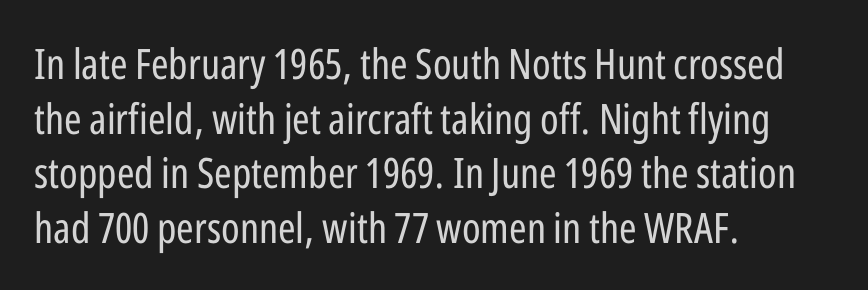
Q: Is the text bold? A: No.
Q: Is the text italic (slanted)? A: No, it is upright.
Q: Is the typeface a serif or a sans-serif typeface? A: Sans-serif.
Q: Is the text underlined? A: No.
Q: How is the paragraph aligned? A: Left-aligned.
Q: Is the spacing between letters normal or unusually wide? A: Normal.
Q: Is the spacing between lines tight, normal or loose? A: Normal.
Q: Width (condensed, normal, or wide)? A: Condensed.
Q: Stroke contrast? A: Low.
Q: x-height? A: Medium.
Q: Monospaced? A: No.
